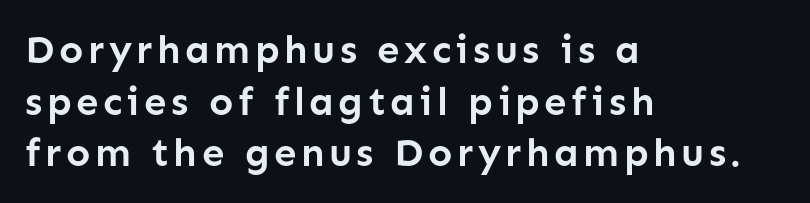
{"serif": "no", "italic": "no", "bold": "yes", "weight": "semibold", "width": "normal", "stroke_contrast": "low", "x_height": "medium", "monospaced": "no", "underline": "no", "align": "left", "line_spacing": "normal", "line_spacing_ratio": 1.29, "glyph_px": 40}
